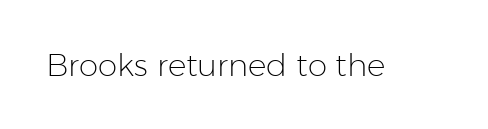
The image shows 31 px light sans-serif type, upright; set normal letter spacing, not underlined; low stroke contrast and a medium x-height.
